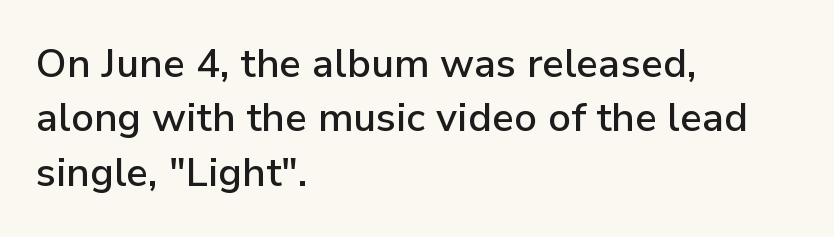
Q: Is the text italic (slanted)? A: No, it is upright.
Q: Is the typeface a serif or a sans-serif typeface? A: Sans-serif.
Q: Is the text underlined? A: No.
Q: How is the paragraph aligned? A: Left-aligned.
Q: Is the spacing between letters normal or unusually wide? A: Normal.
Q: Is the spacing between lines tight, normal or loose? A: Normal.
Q: Width (condensed, normal, or wide)? A: Normal.
Q: Stroke contrast? A: Low.
Q: x-height? A: Medium.
Q: Monospaced? A: No.
